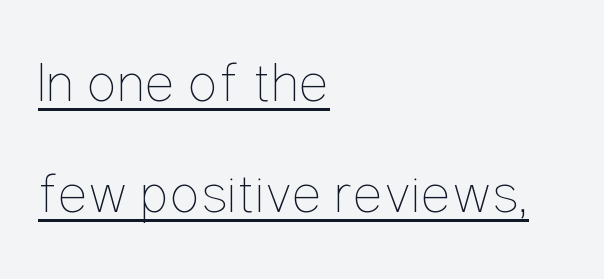
Q: Is the text bold? A: No.
Q: Is the text italic (slanted)? A: No, it is upright.
Q: Is the text underlined? A: Yes.
Q: How is the paragraph aligned? A: Left-aligned.
Q: Is the spacing between letters normal or unusually wide? A: Normal.
Q: Is the spacing between lines tight, normal or loose? A: Loose.
Q: Width (condensed, normal, or wide)? A: Condensed.
Q: Stroke contrast? A: Low.
Q: x-height? A: Medium.
Q: Monospaced? A: No.
